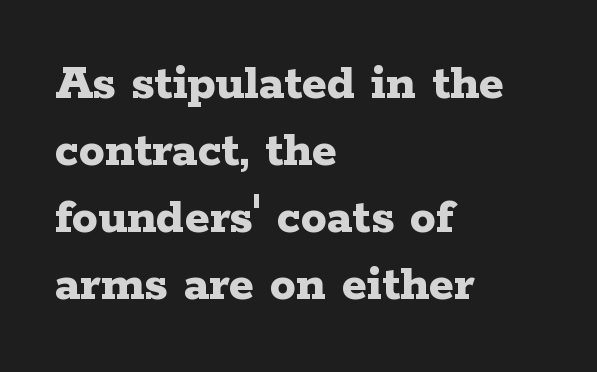
Q: Is the text bold? A: Yes.
Q: Is the text italic (slanted)? A: No, it is upright.
Q: Is the typeface a serif or a sans-serif typeface? A: Serif.
Q: Is the text underlined? A: No.
Q: How is the paragraph aligned? A: Left-aligned.
Q: Is the spacing between letters normal or unusually wide? A: Normal.
Q: Is the spacing between lines tight, normal or loose? A: Normal.
Q: Width (condensed, normal, or wide)? A: Wide.
Q: Stroke contrast? A: Low.
Q: x-height? A: Medium.
Q: Monospaced? A: No.
